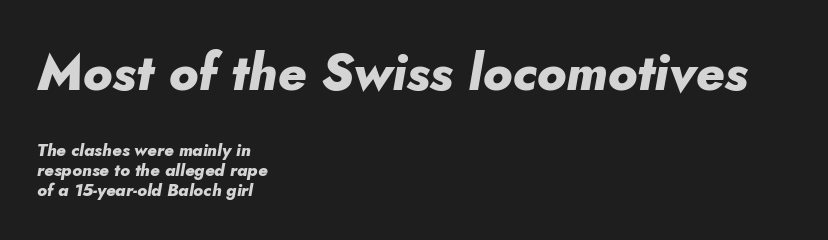
If you drew a line through each stem, it would be angled. In CSS terms this would be text-align: left. Each letter keeps its own natural width here, so spacing adapts to shape. You get the large type first, then a drop to smaller type.
